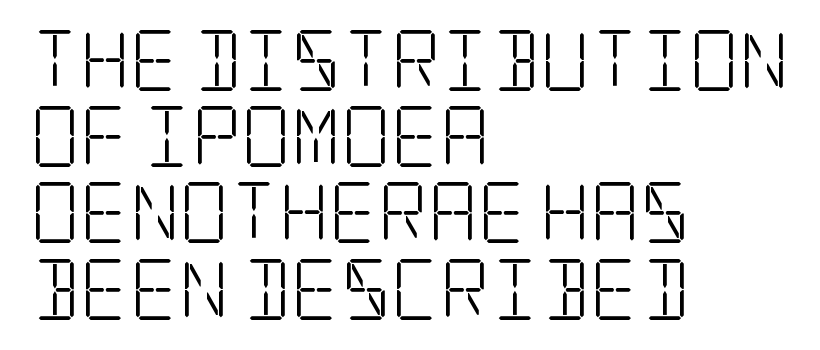
Tracking value appears to be zero — textbook default spacing. Caption: multi-line text, flush left, ragged right. This is serif lettering, the kind often seen in printed books. The block of text has a typical density, with ordinary space between rows. Every character sits straight up, as roman type does.
